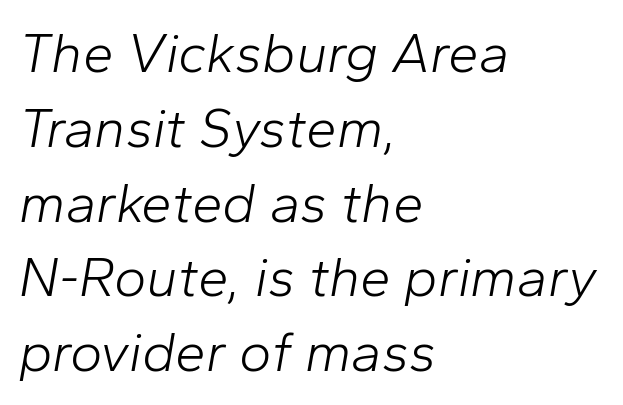
Observe the lean: these are italic letterforms. The gaps between neighbouring characters are ordinary and unremarkable. The face used here is proportionally spaced, like ordinary book or web type. The rendering uses a moderate line-height, typical for paragraphs.
